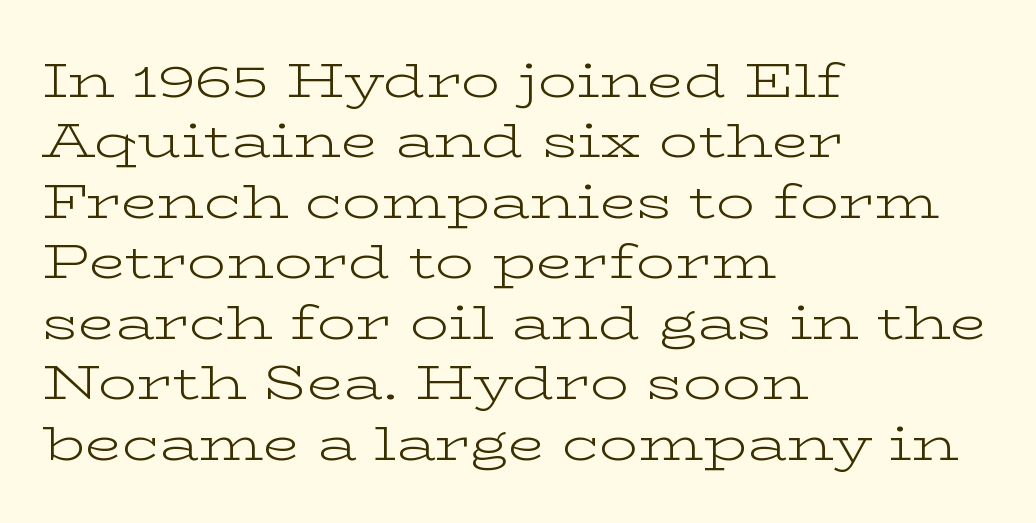
{"serif": "yes", "italic": "no", "bold": "no", "weight": "light", "width": "wide", "stroke_contrast": "low", "x_height": "medium", "monospaced": "no", "underline": "no", "align": "left", "line_spacing": "normal", "line_spacing_ratio": 1.26, "letter_spacing": "normal", "letter_spacing_em": 0.0, "glyph_px": 48}
